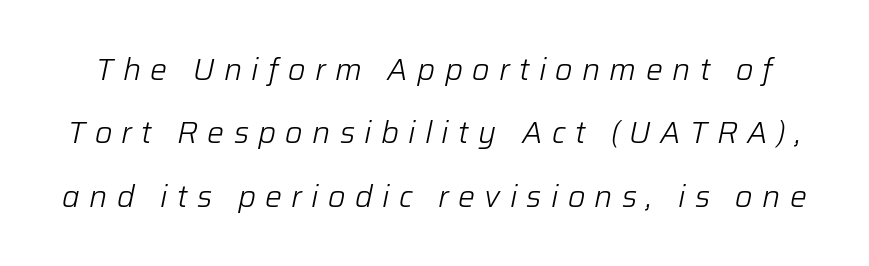
Q: Is the text bold? A: No.
Q: Is the text italic (slanted)? A: Yes, it leans right by about 12 degrees.
Q: Is the text underlined? A: No.
Q: Is the spacing between letters normal or unusually wide? A: Unusually wide.
Q: Is the spacing between lines tight, normal or loose? A: Loose.
Q: Width (condensed, normal, or wide)? A: Normal.
Q: Stroke contrast? A: Low.
Q: x-height? A: Medium.
Q: Monospaced? A: No.
